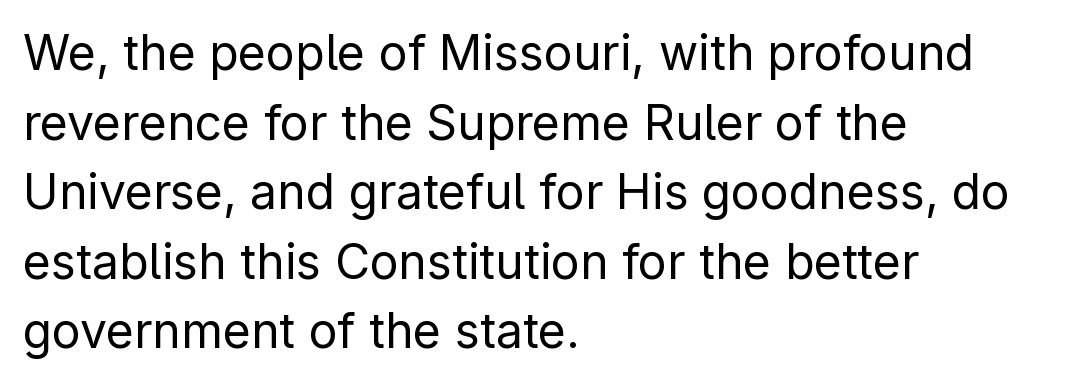
{"serif": "no", "italic": "no", "bold": "no", "weight": "regular", "width": "normal", "stroke_contrast": "low", "x_height": "medium", "monospaced": "no", "underline": "no", "align": "left", "line_spacing": "normal", "line_spacing_ratio": 1.45, "letter_spacing": "normal", "letter_spacing_em": 0.0, "glyph_px": 48}
